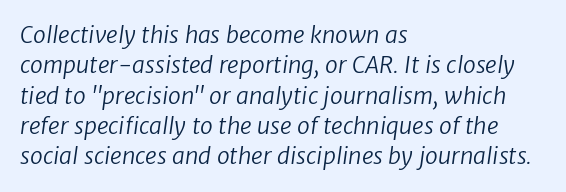
Q: Is the text bold? A: No.
Q: Is the text underlined? A: No.
Q: How is the paragraph aligned? A: Left-aligned.
Q: Is the spacing between letters normal or unusually wide? A: Normal.
Q: Is the spacing between lines tight, normal or loose? A: Normal.
